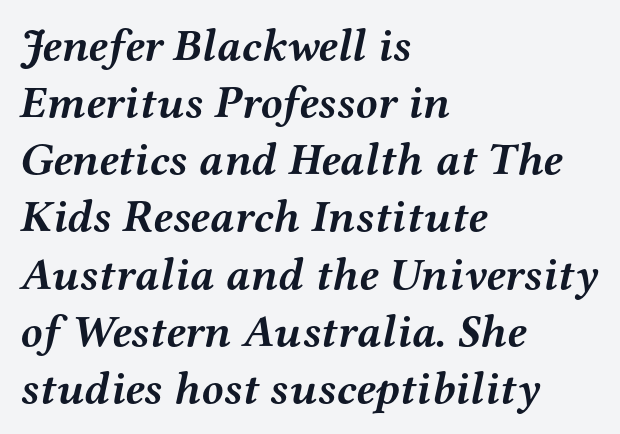
Q: Is the text bold? A: Yes.
Q: Is the text italic (slanted)? A: Yes, it leans right by about 12 degrees.
Q: Is the typeface a serif or a sans-serif typeface? A: Serif.
Q: Is the text underlined? A: No.
Q: How is the paragraph aligned? A: Left-aligned.
Q: Is the spacing between letters normal or unusually wide? A: Normal.
Q: Is the spacing between lines tight, normal or loose? A: Normal.
Q: Width (condensed, normal, or wide)? A: Wide.
Q: Stroke contrast? A: Medium.
Q: x-height? A: Medium.
Q: Monospaced? A: No.
